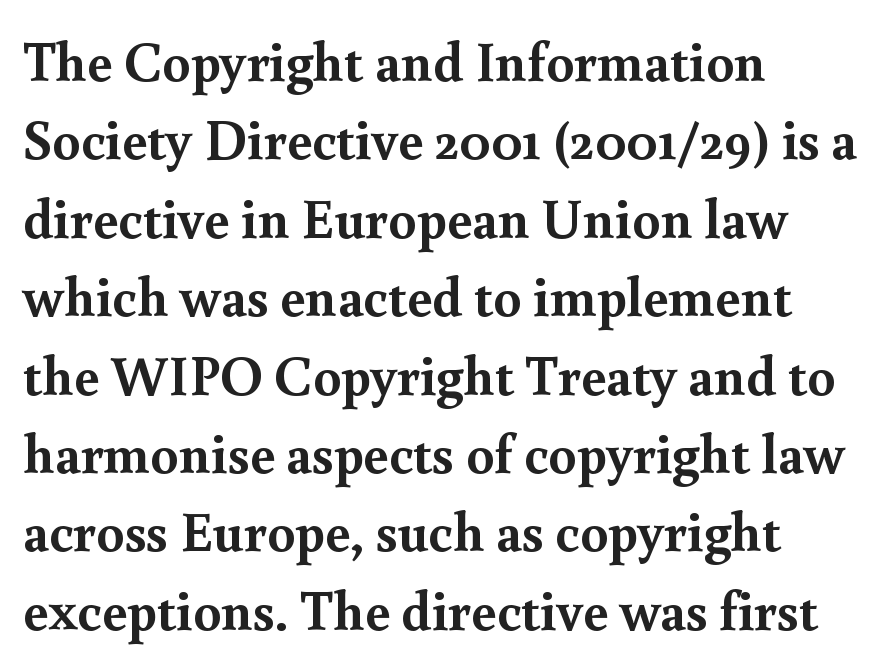
Looks like regular typesetting: each glyph gets only the width it needs. Plenty of ink on the page — the face is bold. Left-aligned paragraph, ragged on the right. Rule under the text: the space is simply empty.
